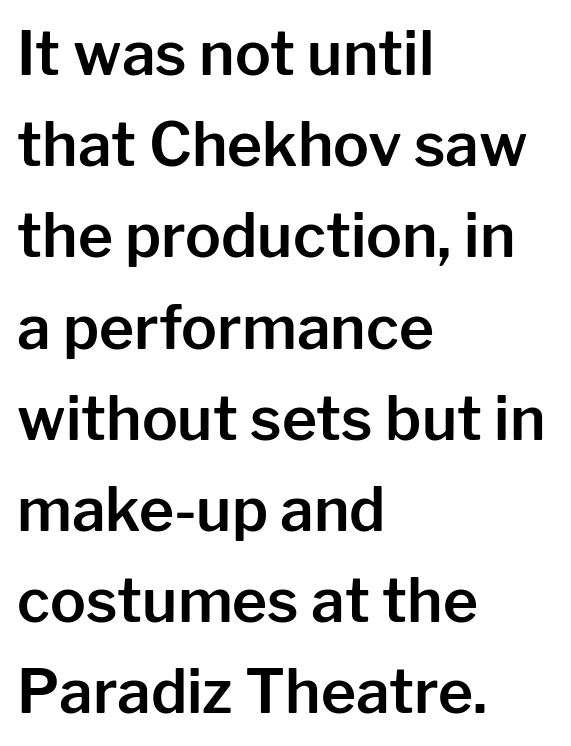
The image shows 60 px sans-serif type, upright; set left-aligned, normal line spacing (1.52x), normal letter spacing, not underlined; low stroke contrast and a medium x-height.
